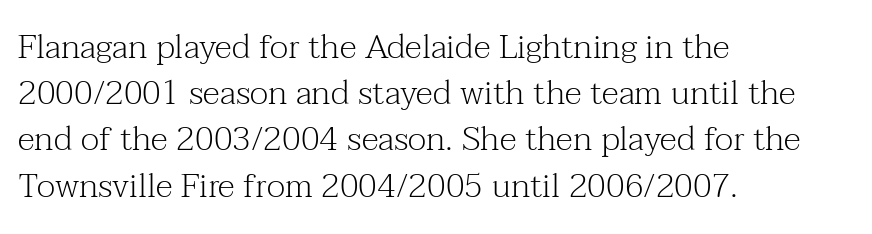
Q: Is the text bold? A: No.
Q: Is the text italic (slanted)? A: No, it is upright.
Q: Is the typeface a serif or a sans-serif typeface? A: Serif.
Q: Is the text underlined? A: No.
Q: How is the paragraph aligned? A: Left-aligned.
Q: Is the spacing between letters normal or unusually wide? A: Normal.
Q: Is the spacing between lines tight, normal or loose? A: Normal.
Q: Width (condensed, normal, or wide)? A: Normal.
Q: Stroke contrast? A: Medium.
Q: x-height? A: Medium.
Q: Monospaced? A: No.
